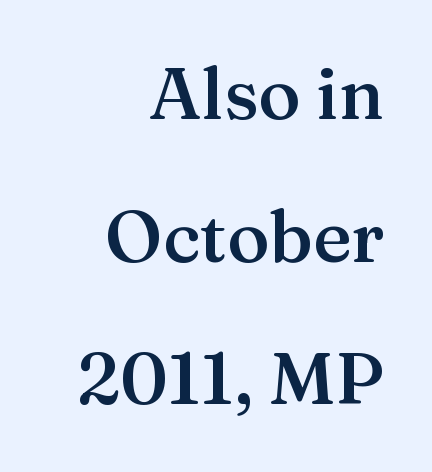
{"serif": "yes", "italic": "no", "bold": "semi", "weight": "semibold", "width": "normal", "stroke_contrast": "medium", "x_height": "medium", "monospaced": "no", "underline": "no", "align": "right", "line_spacing": "loose", "line_spacing_ratio": 1.98, "letter_spacing": "normal", "letter_spacing_em": 0.0, "glyph_px": 72}
